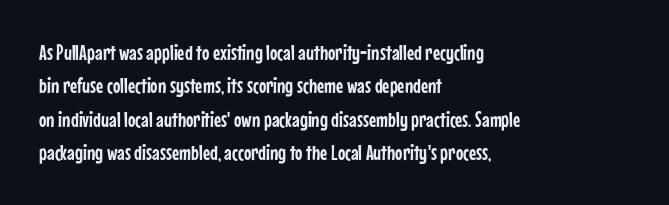
{"italic": "no", "underline": "no", "align": "left", "line_spacing": "normal", "line_spacing_ratio": 1.52, "letter_spacing": "normal", "letter_spacing_em": 0.0, "glyph_px": 22}
